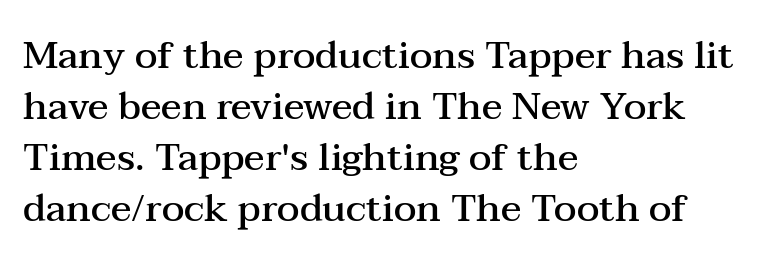
The image shows 38 px semibold, wide serif type, upright; set left-aligned, normal line spacing (1.34x), normal letter spacing, not underlined; medium stroke contrast and a medium x-height.
